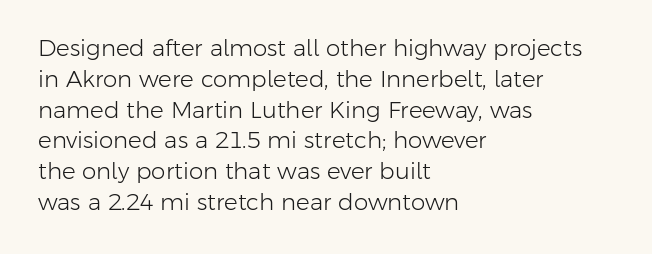
The image shows 23 px text type, upright; set left-aligned, normal line spacing (1.34x), normal letter spacing, not underlined.
